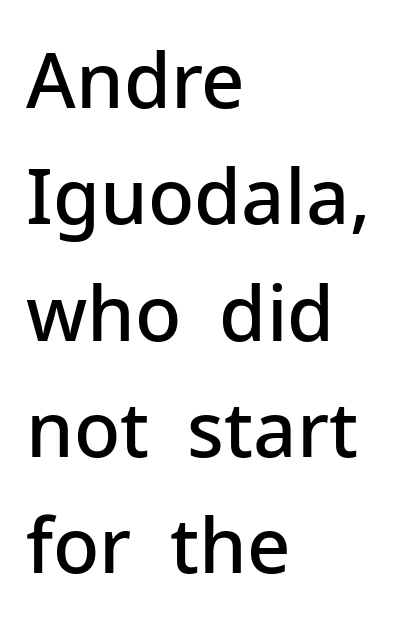
{"serif": "no", "italic": "no", "bold": "semi", "weight": "semibold", "width": "normal", "stroke_contrast": "low", "x_height": "medium", "monospaced": "no", "underline": "no", "align": "left", "line_spacing": "normal", "line_spacing_ratio": 1.53, "letter_spacing": "normal", "letter_spacing_em": 0.0, "glyph_px": 76}
